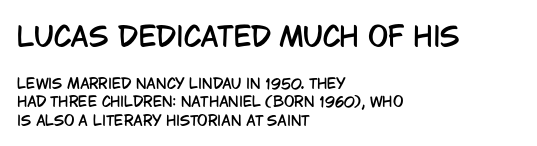
{"italic": "no", "underline": "no", "align": "left", "line_spacing": "normal", "line_spacing_ratio": 1.29, "letter_spacing": "normal", "letter_spacing_em": 0.0, "larger_block": "first", "size_ratio": 1.93, "glyph_px": 27}
